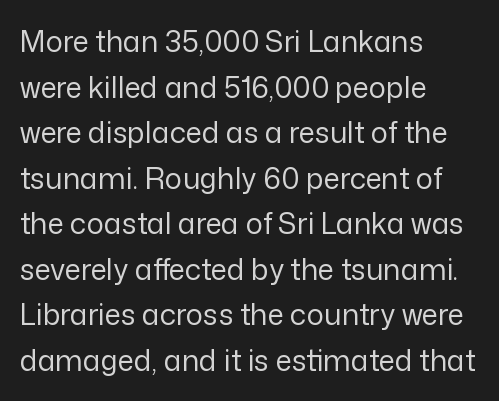
The letterforms sit at book weight or below. Unlike a traditional serif, this face leaves its strokes unadorned. The letters sit at their default tracking, neither squeezed nor spread. Casual observation: everything's shoved over to the left. The specimen omits any rule beneath the text block's lines. Does the lettering tilt? It doesn't — this is upright.
